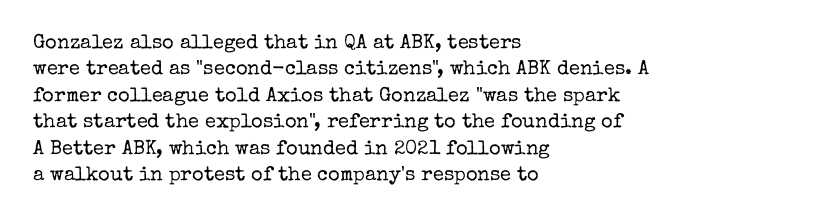
{"italic": "no", "bold": "no", "underline": "no", "align": "left", "line_spacing": "normal", "line_spacing_ratio": 1.32, "letter_spacing": "normal", "letter_spacing_em": 0.0, "glyph_px": 20}
